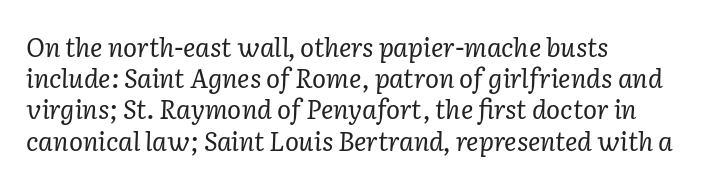
The image shows 26 px text type, italic (leaning right); set left-aligned, line spacing 1.2x, normal letter spacing, not underlined.
